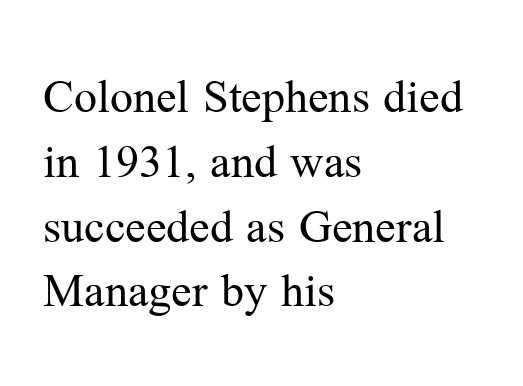
{"serif": "yes", "italic": "no", "bold": "no", "weight": "regular", "width": "normal", "stroke_contrast": "medium", "x_height": "medium", "monospaced": "no", "underline": "no", "align": "left", "line_spacing": "normal", "line_spacing_ratio": 1.27, "letter_spacing": "normal", "letter_spacing_em": 0.0, "glyph_px": 51}
